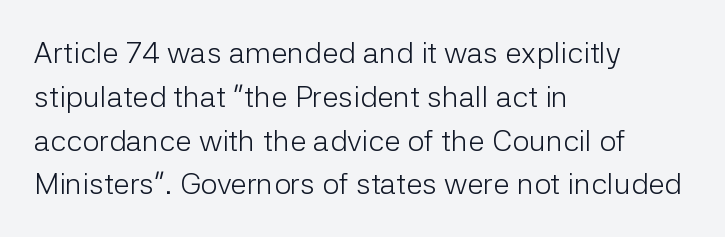
The letters stand upright; this is a roman face. The glyphs in this specimen are sans serif. Whoever set this chose a conventional vertical rhythm. Nothing unusual about the tracking: characters are spaced as the font intends. Alignment: flush left.
